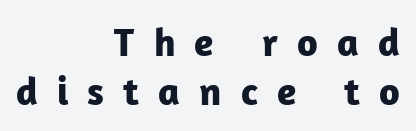
You can tell it's not italic because the verticals are truly vertical. This rendering uses right alignment, leaving the left contour irregular. The glyphs have the mass of a bold cut. The face used here is proportionally spaced, like ordinary book or web type.
